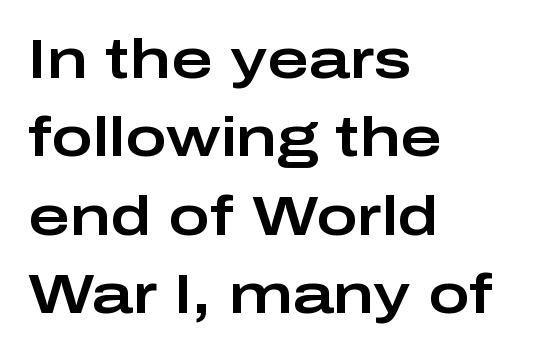
Q: Is the text italic (slanted)? A: No, it is upright.
Q: Is the typeface a serif or a sans-serif typeface? A: Sans-serif.
Q: Is the text underlined? A: No.
Q: How is the paragraph aligned? A: Left-aligned.
Q: Is the spacing between letters normal or unusually wide? A: Normal.
Q: Is the spacing between lines tight, normal or loose? A: Normal.
Q: Width (condensed, normal, or wide)? A: Wide.
Q: Stroke contrast? A: Low.
Q: x-height? A: Medium.
Q: Monospaced? A: No.
